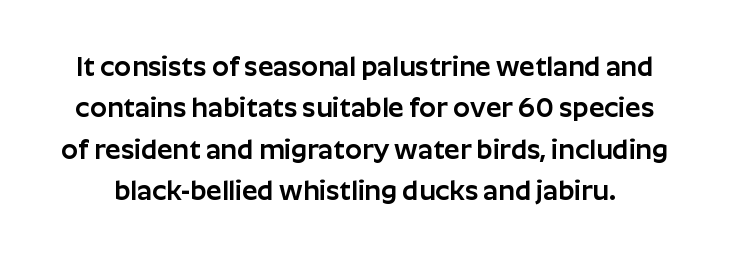
This block has exactly the height ordinary leading produces. Look at the tracking — it's just the regular setting, nothing added. The string is rendered with underlining switched off. The letters stand straight up with perfectly vertical stems.
